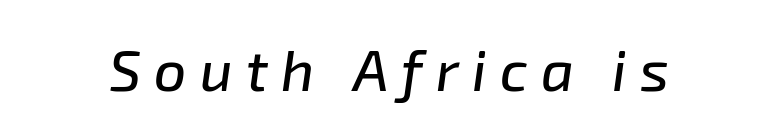
{"italic": "yes", "lean": "right", "slant_degrees": 8, "width": "normal", "stroke_contrast": "low", "x_height": "medium", "monospaced": "no", "underline": "no", "letter_spacing": "wide", "letter_spacing_em": 0.23, "glyph_px": 57}
